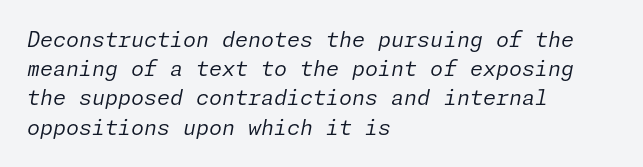
Each row of text sits above clean, open space. Stem width sits at or under what a default text font uses. The type is set solid horizontally, with unmodified tracking. Visually the block forms a straight wall on the left and a jagged coastline on the right. The whole block is typeset with a tilt.
